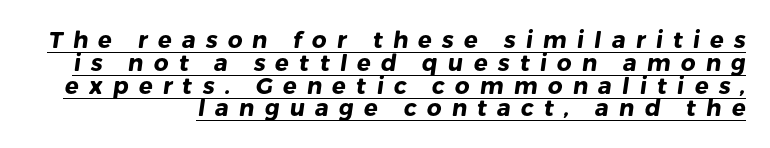
Q: Is the text bold? A: Yes.
Q: Is the text underlined? A: Yes.
Q: How is the paragraph aligned? A: Right-aligned.
Q: Is the spacing between letters normal or unusually wide? A: Unusually wide.
Q: Is the spacing between lines tight, normal or loose? A: Tight.
